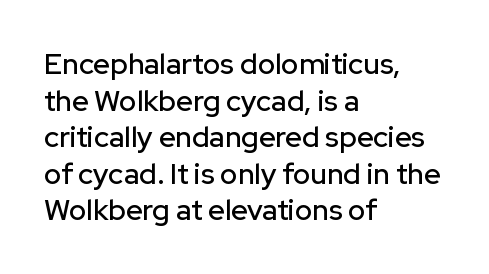
The image shows 29 px sans-serif type, upright; set left-aligned, normal line spacing (1.26x), normal letter spacing, not underlined; low stroke contrast and a medium x-height.
